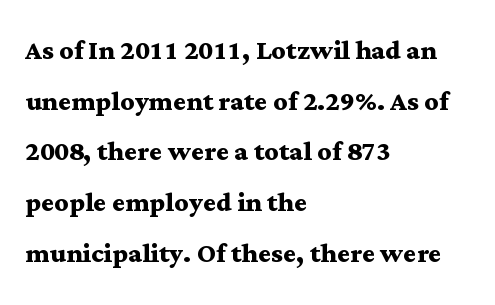
Q: Is the text bold? A: Yes.
Q: Is the text italic (slanted)? A: No, it is upright.
Q: Is the typeface a serif or a sans-serif typeface? A: Serif.
Q: Is the text underlined? A: No.
Q: How is the paragraph aligned? A: Left-aligned.
Q: Is the spacing between letters normal or unusually wide? A: Normal.
Q: Is the spacing between lines tight, normal or loose? A: Normal.
Q: Width (condensed, normal, or wide)? A: Wide.
Q: Stroke contrast? A: Medium.
Q: x-height? A: Medium.
Q: Monospaced? A: No.
